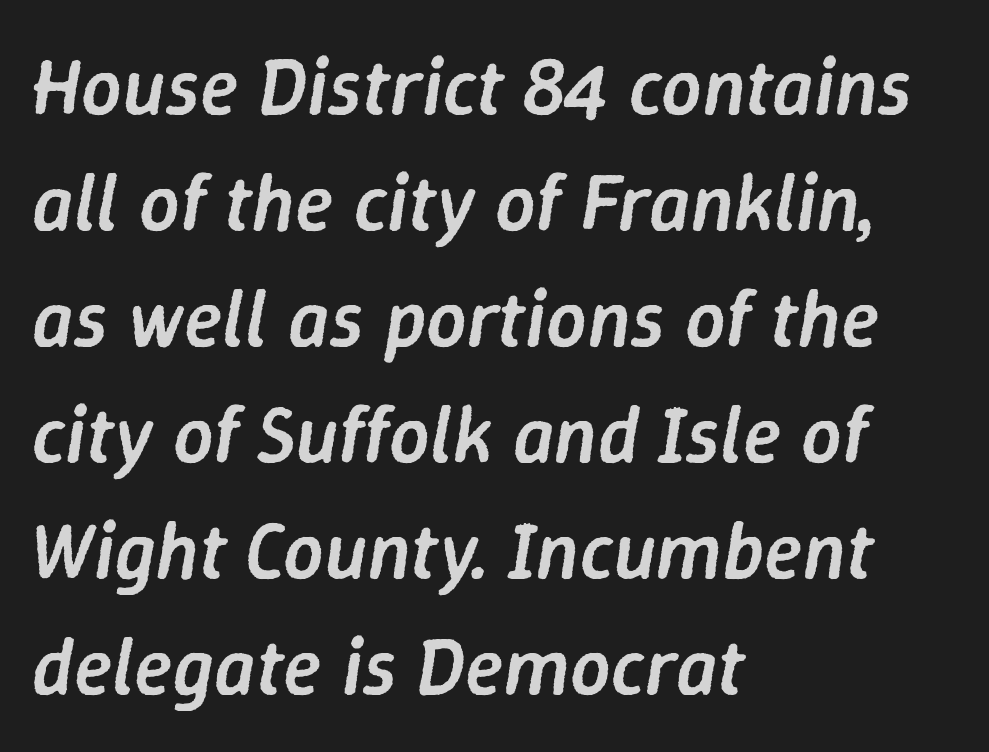
{"italic": "yes", "lean": "right", "slant_degrees": 9, "bold": "semi", "weight": "semibold", "width": "normal", "stroke_contrast": "low", "x_height": "medium", "monospaced": "no", "underline": "no", "align": "left", "line_spacing": "normal", "line_spacing_ratio": 1.45, "letter_spacing": "normal", "letter_spacing_em": 0.0, "glyph_px": 80}
